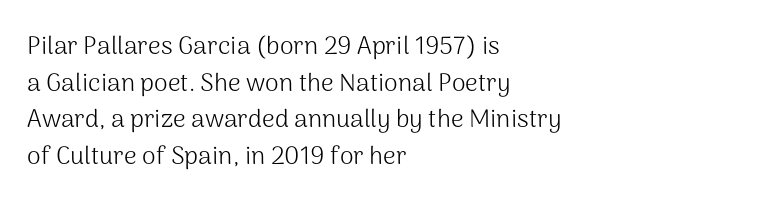
Weight: in the light-to-regular range. In CSS terms this would be text-align: left. The letters stand straight up with perfectly vertical stems. Each new line begins a customary step beneath the previous one. Characters follow at the spacing the type designer built in.
